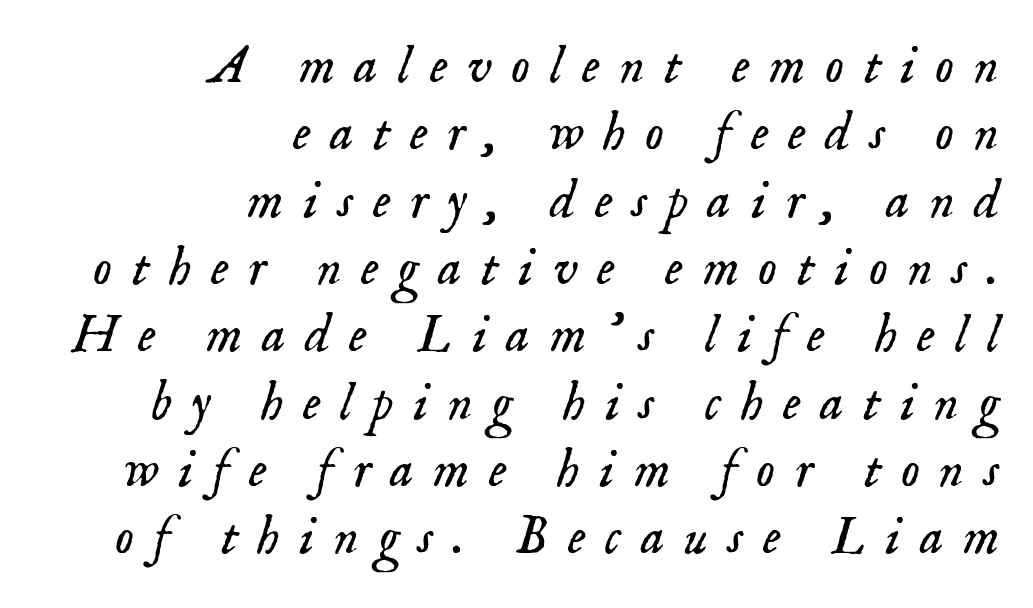
{"serif": "yes", "italic": "yes", "lean": "right", "slant_degrees": 18, "bold": "no", "weight": "light", "width": "normal", "stroke_contrast": "low", "x_height": "small", "monospaced": "no", "underline": "no", "align": "right", "line_spacing": "normal", "line_spacing_ratio": 1.27, "letter_spacing": "wide", "letter_spacing_em": 0.37, "glyph_px": 53}
